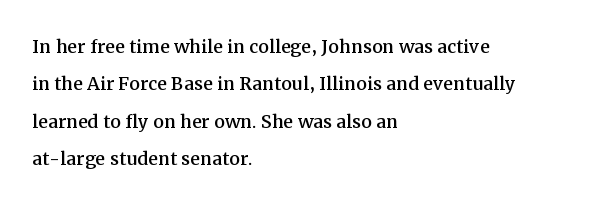
Quick note: interline space is typical. Ordinary non-slanted type is in use. The glyphs are unaccompanied by any horizontal stroke below them. The setting favours the left margin, as ordinary paragraphs usually do.
